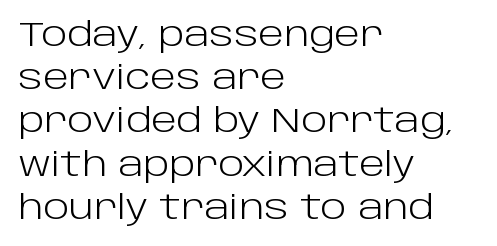
The image shows 34 px light sans-serif type, upright; set left-aligned, normal line spacing (1.27x), normal letter spacing, not underlined; low stroke contrast and a large x-height.
